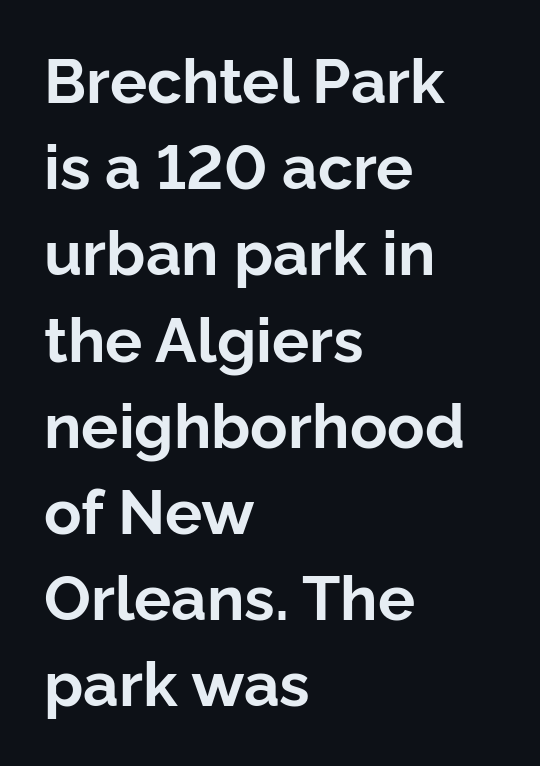
Note the varied advance widths — an 'i' is clearly narrower than an 'm'. The font's upright variant was chosen for this text. Tracking here is standard; glyphs follow each other at the usual distance. Type style note: lacks serifs. Leading matches the norm, producing a regular column.
